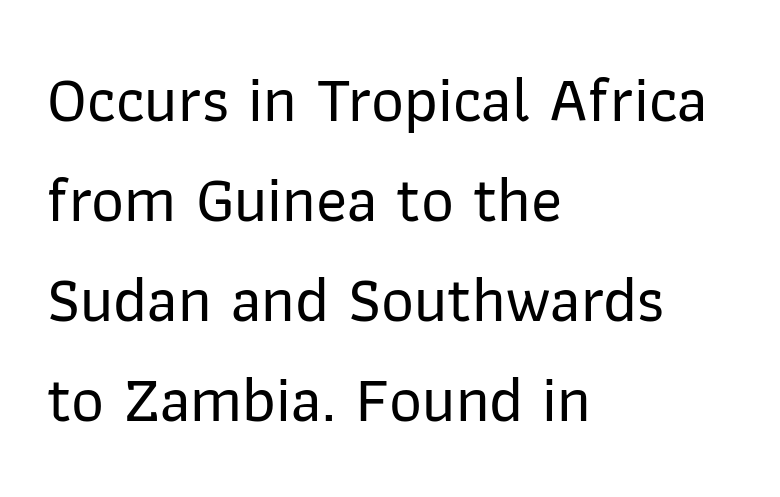
This rendering features lettering with no underline. The designer went with a sans here, leaving each stem footless. Italic? Not at all — the glyphs are vertical. Left-aligned paragraph, ragged on the right. The rendering uses natural spacing where letterforms have individual widths. The designer left line spacing at the default.
